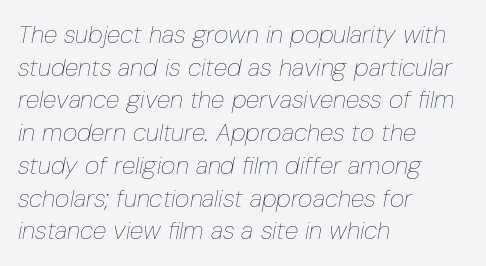
Q: Is the text bold? A: No.
Q: Is the text italic (slanted)? A: Yes, it leans right by about 10 degrees.
Q: Is the text underlined? A: No.
Q: How is the paragraph aligned? A: Left-aligned.
Q: Is the spacing between letters normal or unusually wide? A: Normal.
Q: Is the spacing between lines tight, normal or loose? A: Normal.
